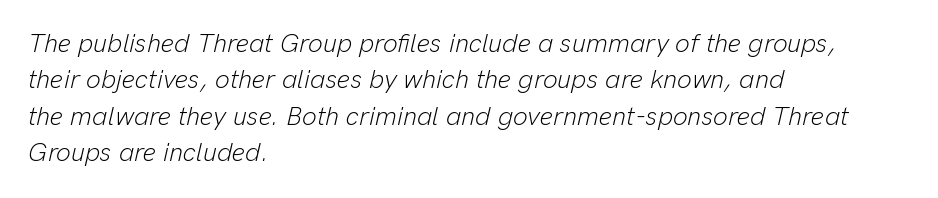
{"italic": "yes", "lean": "right", "slant_degrees": 13, "bold": "no", "underline": "no", "align": "left", "line_spacing": "normal", "line_spacing_ratio": 1.4, "letter_spacing": "normal", "letter_spacing_em": 0.0, "glyph_px": 26}
